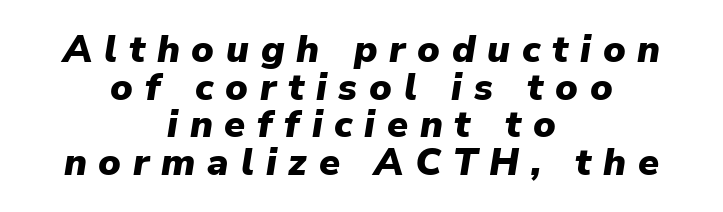
{"italic": "yes", "lean": "right", "slant_degrees": 9, "bold": "yes", "weight": "heavy", "width": "normal", "stroke_contrast": "low", "x_height": "medium", "monospaced": "no", "underline": "no", "align": "center", "line_spacing": "tight", "line_spacing_ratio": 0.99, "letter_spacing": "wide", "letter_spacing_em": 0.31, "glyph_px": 38}
